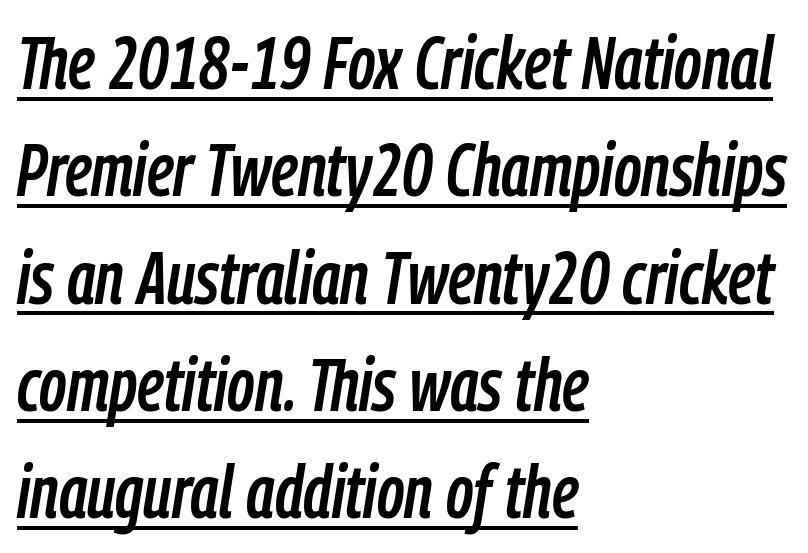
{"italic": "yes", "lean": "right", "slant_degrees": 9, "width": "condensed", "stroke_contrast": "low", "x_height": "medium", "monospaced": "no", "underline": "yes", "align": "left", "line_spacing": "normal", "line_spacing_ratio": 1.45, "letter_spacing": "normal", "letter_spacing_em": 0.0, "glyph_px": 74}
